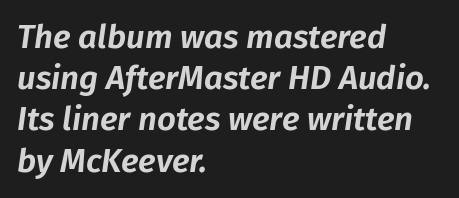
{"italic": "yes", "lean": "right", "slant_degrees": 8, "width": "normal", "stroke_contrast": "low", "x_height": "medium", "monospaced": "no", "underline": "no", "align": "left", "line_spacing": "normal", "line_spacing_ratio": 1.25, "letter_spacing": "normal", "letter_spacing_em": 0.0, "glyph_px": 33}
